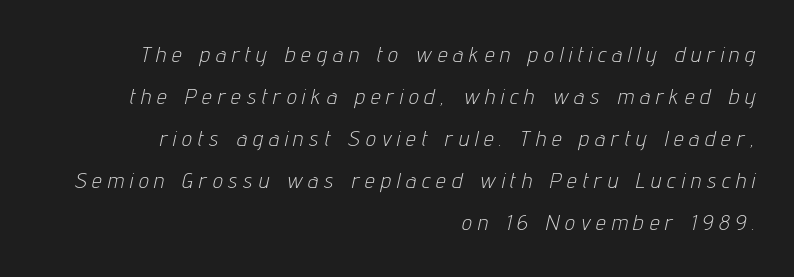
Q: Is the text bold? A: No.
Q: Is the text italic (slanted)? A: Yes, it leans right by about 12 degrees.
Q: Is the text underlined? A: No.
Q: How is the paragraph aligned? A: Right-aligned.
Q: Is the spacing between letters normal or unusually wide? A: Unusually wide.
Q: Is the spacing between lines tight, normal or loose? A: Loose.
